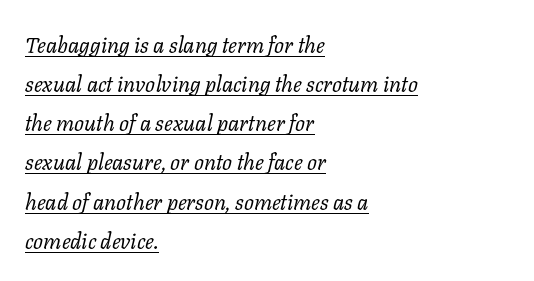
{"italic": "yes", "lean": "right", "slant_degrees": 11, "bold": "no", "underline": "yes", "align": "left", "line_spacing_ratio": 1.78, "letter_spacing": "normal", "letter_spacing_em": 0.0, "glyph_px": 22}
